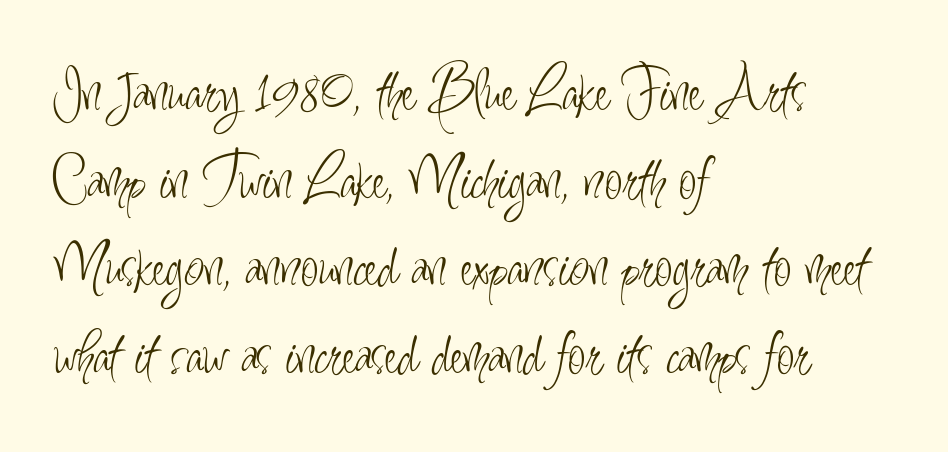
How would I describe the line gaps? Plain and ordinary. This sample is left-justified, so line endings fall wherever the words run out. Does the type have serifs? No, each stem ends abruptly. Is the type heavy? It reads as light-to-regular instead. Letter spacing: default. These lines are rendered in a variable-pitch font.
